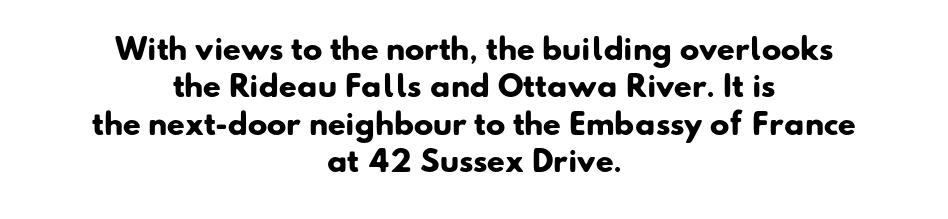
Horizontally, the lines are justified to the midpoint only. Unlike a traditional serif, this face leaves its strokes unadorned. The specimen omits any rule beneath the text block's lines. Here the glyphs are tracked normally, forming tight word shapes. Each new line begins a customary step beneath the previous one. Emphasis by weight is at full strength: bold.
